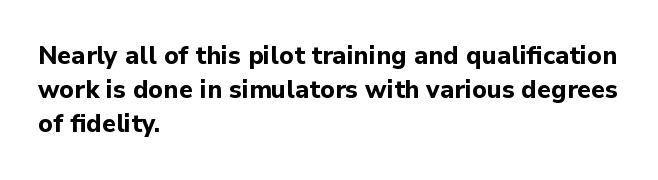
The lines in this sample share a left origin and differ only in where they stop. Summary of vertical rhythm: regular, with standard interline spacing. Italic: no, the glyphs are upright roman. The letterforms sit shoulder to shoulder at normal distance. Set as a true bold cut, around the 700 mark. The baseline area is clear.
